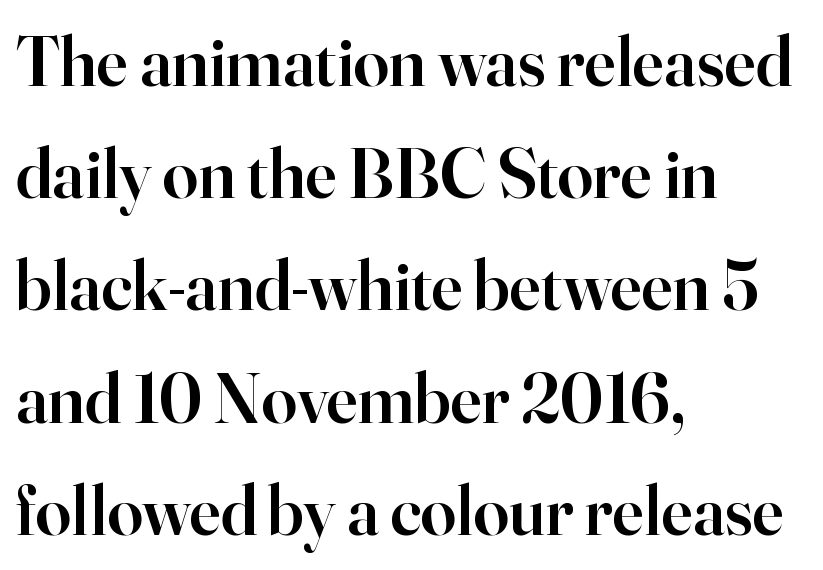
Whoever set this chose a conventional vertical rhythm. These lines carry some extra weight — a demibold, not a full bold. These lines were composed using upright roman letters. The line texture is even and compact thanks to regular tracking.
